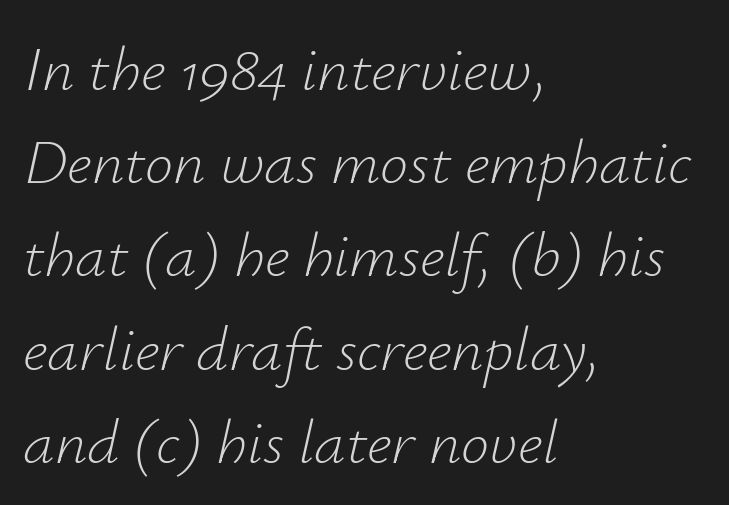
Q: Is the text bold? A: No.
Q: Is the text italic (slanted)? A: Yes, it leans right by about 12 degrees.
Q: Is the text underlined? A: No.
Q: How is the paragraph aligned? A: Left-aligned.
Q: Is the spacing between letters normal or unusually wide? A: Normal.
Q: Is the spacing between lines tight, normal or loose? A: Normal.
Q: Width (condensed, normal, or wide)? A: Normal.
Q: Stroke contrast? A: Low.
Q: x-height? A: Small.
Q: Monospaced? A: No.
